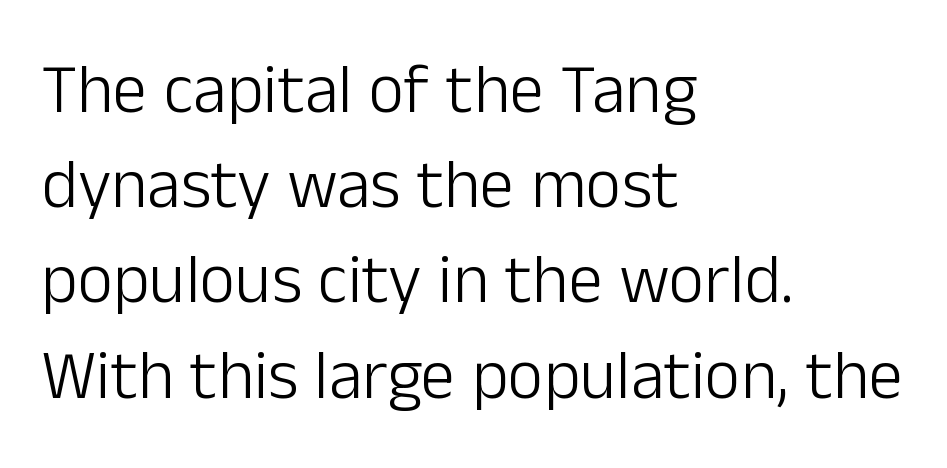
{"serif": "no", "italic": "no", "bold": "no", "weight": "light", "width": "normal", "stroke_contrast": "low", "x_height": "medium", "monospaced": "no", "underline": "no", "align": "left", "line_spacing": "normal", "line_spacing_ratio": 1.38, "letter_spacing": "normal", "letter_spacing_em": 0.0, "glyph_px": 69}
